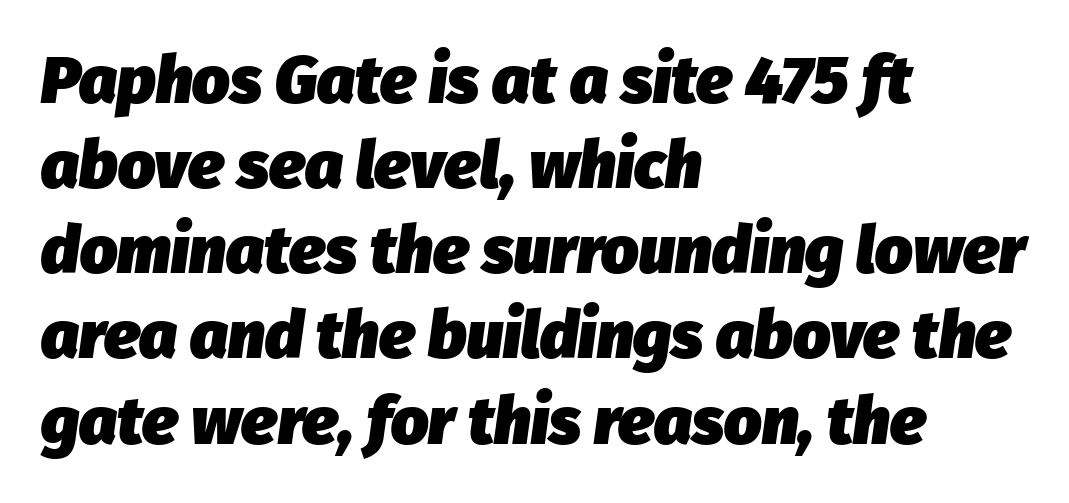
{"italic": "yes", "lean": "right", "slant_degrees": 8, "bold": "yes", "weight": "heavy", "width": "normal", "stroke_contrast": "low", "x_height": "medium", "monospaced": "no", "underline": "no", "align": "left", "line_spacing": "normal", "line_spacing_ratio": 1.29, "letter_spacing": "normal", "letter_spacing_em": 0.0, "glyph_px": 66}
